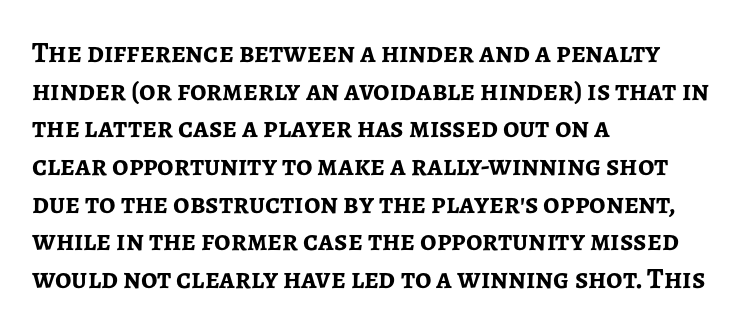
You can tell it's not italic because the verticals are truly vertical. Baseline-to-baseline distance is the conventional proportion of letter height. Heavy, bold letterforms. Character widths vary here, with narrow letters taking less room than wide ones. The lines are quadded left.
